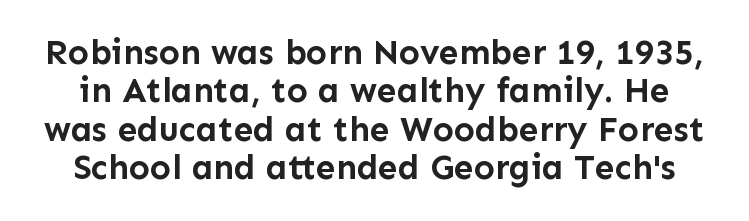
Q: Is the text bold? A: Yes.
Q: Is the text italic (slanted)? A: No, it is upright.
Q: Is the typeface a serif or a sans-serif typeface? A: Sans-serif.
Q: Is the text underlined? A: No.
Q: Is the spacing between letters normal or unusually wide? A: Normal.
Q: Is the spacing between lines tight, normal or loose? A: Tight.
Q: Width (condensed, normal, or wide)? A: Normal.
Q: Stroke contrast? A: Low.
Q: x-height? A: Medium.
Q: Monospaced? A: No.
